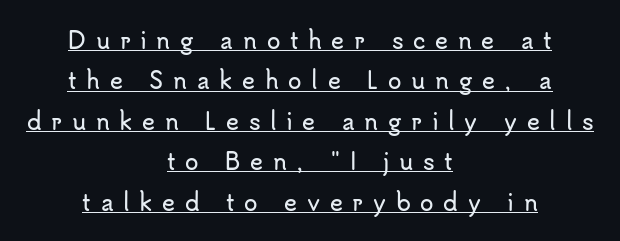
These lines have a slow, spaced-out rhythm from letter to letter. This sample carries an underscore along the baseline area. Casual observation: everything's sitting right in the middle. Does the lettering tilt? It doesn't — this is upright.
